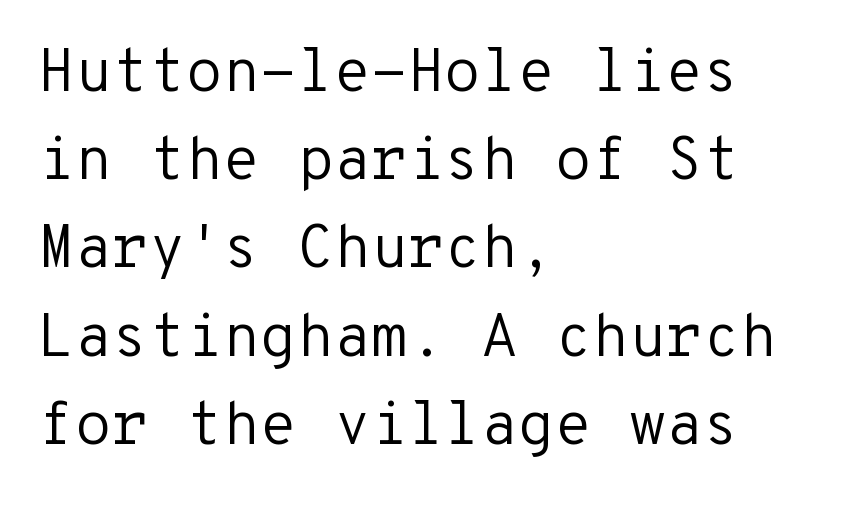
{"serif": "no", "italic": "no", "bold": "no", "weight": "regular", "width": "normal", "stroke_contrast": "low", "x_height": "medium", "monospaced": "yes", "underline": "no", "align": "left", "line_spacing": "normal", "line_spacing_ratio": 1.47, "letter_spacing": "normal", "letter_spacing_em": 0.0, "glyph_px": 60}
